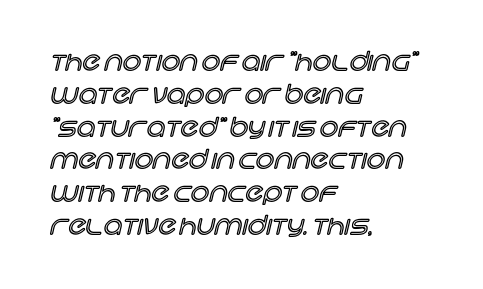
Each new line begins a customary step beneath the previous one. The passage shown is not underscored anywhere. Casual observation: everything's shoved over to the left.
